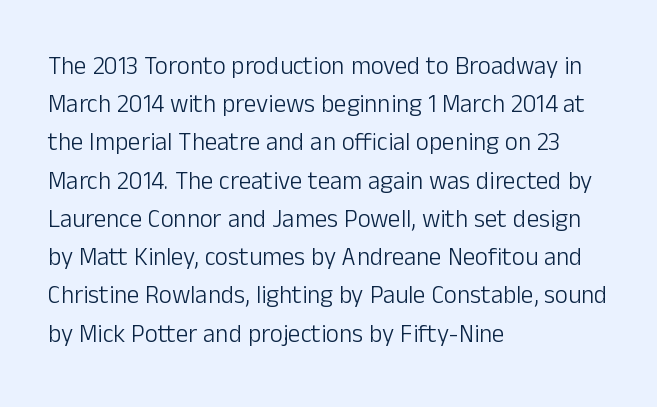
The glyphs are unaccompanied by any horizontal stroke below them. Posture: vertical. These lines keep a tight, regular rhythm from letter to letter. Interline gaps are of average width in this sample. The paragraph shown leans on its left margin.
